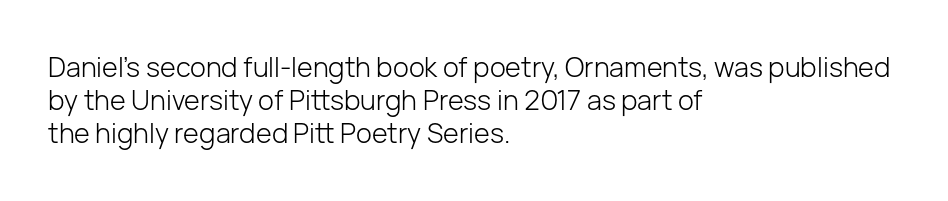
Q: Is the text bold? A: No.
Q: Is the text italic (slanted)? A: No, it is upright.
Q: Is the text underlined? A: No.
Q: How is the paragraph aligned? A: Left-aligned.
Q: Is the spacing between letters normal or unusually wide? A: Normal.
